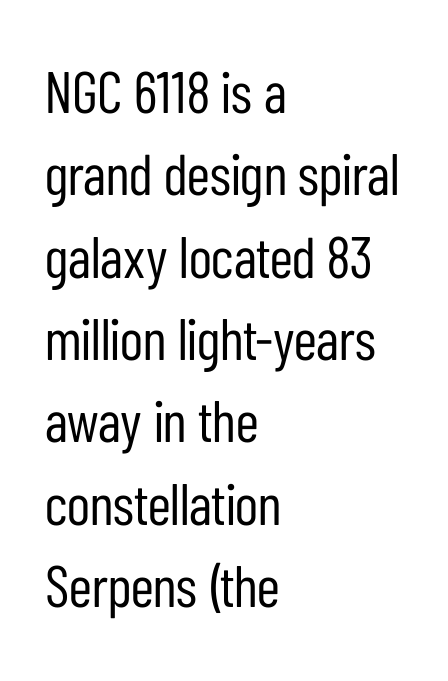
The designer went with a sans here, leaving each stem footless. These lines are rendered in a variable-pitch font. Where is the straight margin? On the left. The letters sit at their default tracking, neither squeezed nor spread.
